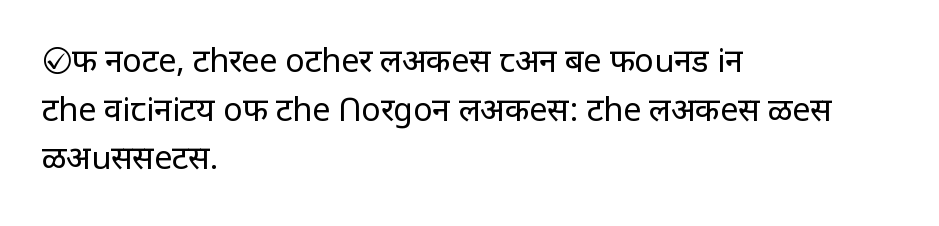
Reading down the block, your eye returns to a fixed left position each line. The rendering uses natural spacing where letterforms have individual widths. The glyphs in this specimen are sans serif. Letters rest on an invisible, unmarked baseline. The block of text has a typical density, with ordinary space between rows.
